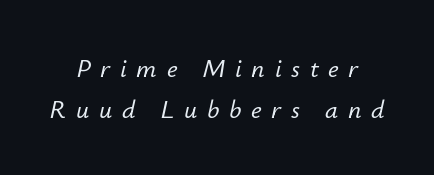
Q: Is the text italic (slanted)? A: Yes, it leans right by about 12 degrees.
Q: Is the text underlined? A: No.
Q: Is the spacing between letters normal or unusually wide? A: Unusually wide.
Q: Is the spacing between lines tight, normal or loose? A: Normal.
